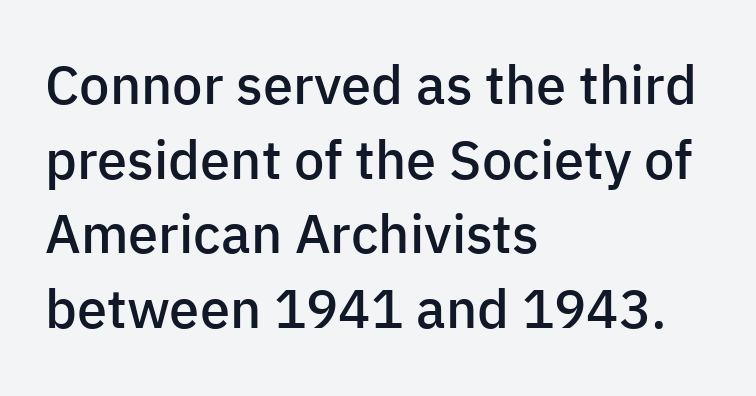
Font category for this specimen: sans-serif. This is the in-between weight designers call semibold or demi. The line texture is even and compact thanks to regular tracking. If you drew a line through each stem, it would be perfectly vertical.
